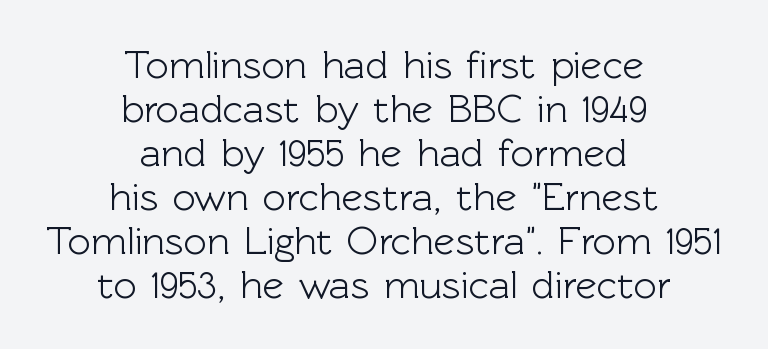
{"serif": "no", "italic": "no", "width": "normal", "x_height": "medium", "monospaced": "no", "underline": "no", "align": "center", "line_spacing": "tight", "line_spacing_ratio": 1.1, "letter_spacing": "normal", "letter_spacing_em": 0.0, "glyph_px": 40}
